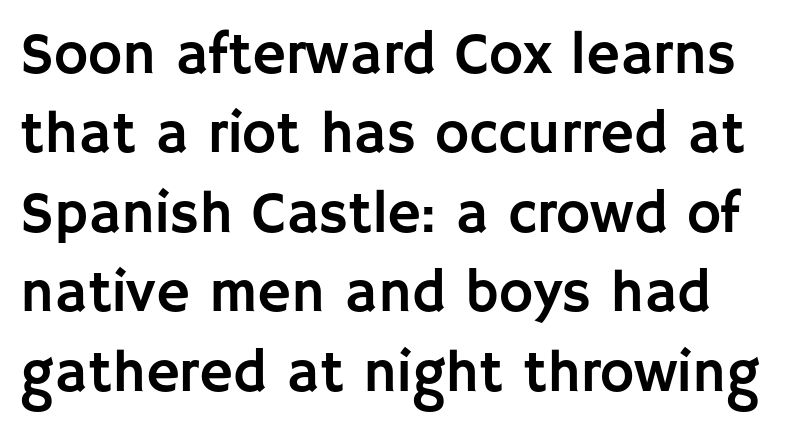
{"serif": "no", "italic": "no", "width": "normal", "stroke_contrast": "low", "x_height": "large", "monospaced": "no", "underline": "no", "align": "left", "line_spacing": "normal", "line_spacing_ratio": 1.37, "letter_spacing": "normal", "letter_spacing_em": 0.0, "glyph_px": 58}
